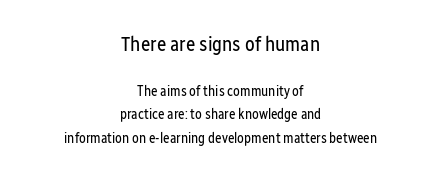
{"italic": "no", "bold": "no", "underline": "no", "align": "center", "line_spacing": "normal", "line_spacing_ratio": 1.68, "letter_spacing": "normal", "letter_spacing_em": 0.0, "larger_block": "first", "size_ratio": 1.43, "glyph_px": 20}
